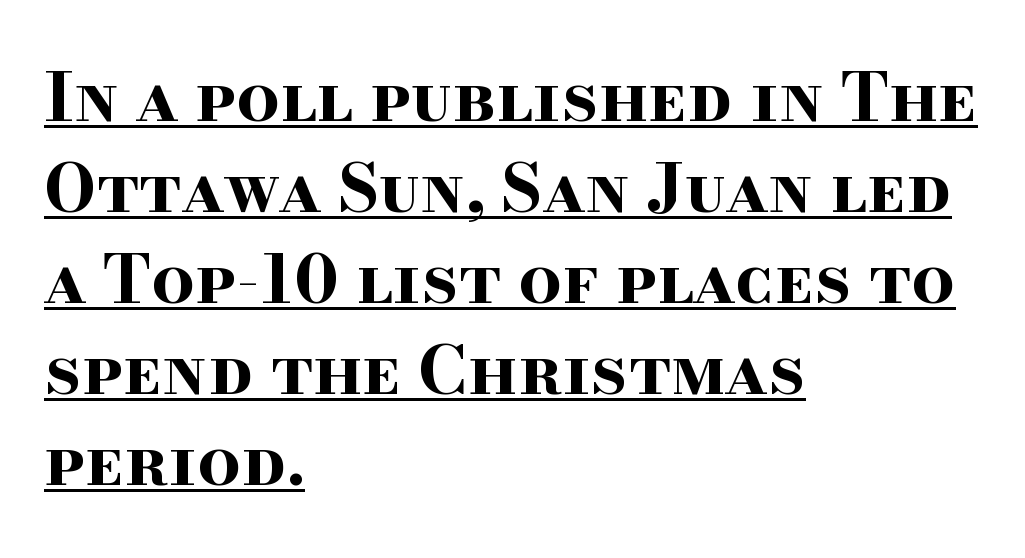
Q: Is the text bold? A: Yes.
Q: Is the text italic (slanted)? A: No, it is upright.
Q: Is the typeface a serif or a sans-serif typeface? A: Serif.
Q: Is the text underlined? A: Yes.
Q: How is the paragraph aligned? A: Left-aligned.
Q: Is the spacing between letters normal or unusually wide? A: Normal.
Q: Is the spacing between lines tight, normal or loose? A: Normal.
Q: Width (condensed, normal, or wide)? A: Wide.
Q: Stroke contrast? A: High.
Q: x-height? A: Small.
Q: Monospaced? A: No.
